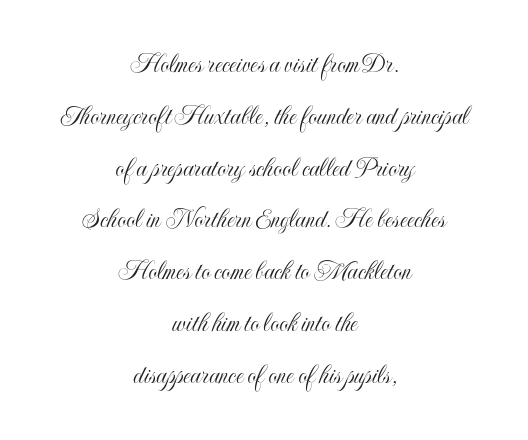
A centered setting, common on invitations and titles, is used for this passage. The passage shown is typed in a proportional face where columns would drift. Any mark beneath the type? The region is blank. Glyph-to-glyph distance matches everyday printed text.
